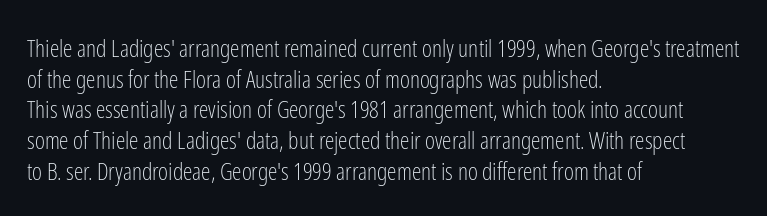
Q: Is the text bold? A: No.
Q: Is the text italic (slanted)? A: No, it is upright.
Q: Is the text underlined? A: No.
Q: How is the paragraph aligned? A: Left-aligned.
Q: Is the spacing between letters normal or unusually wide? A: Normal.
Q: Is the spacing between lines tight, normal or loose? A: Normal.
